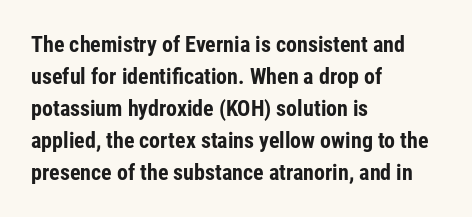
Students, observe: this is what conventionally led text looks like. Ascenders rise straight up at ninety degrees. Pretty heavy lettering here — definitely bold. The words here are not underlined.
